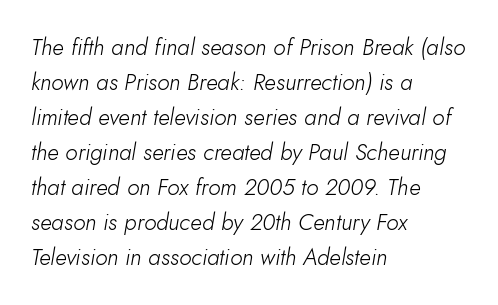
{"italic": "yes", "lean": "right", "slant_degrees": 10, "bold": "no", "underline": "no", "align": "left", "line_spacing": "normal", "line_spacing_ratio": 1.52, "letter_spacing": "normal", "letter_spacing_em": 0.0, "glyph_px": 23}
